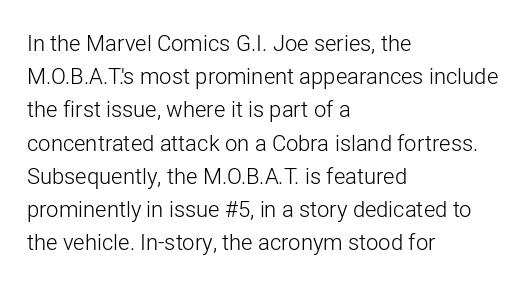
{"italic": "no", "bold": "no", "underline": "no", "align": "left", "line_spacing": "normal", "line_spacing_ratio": 1.51, "letter_spacing": "normal", "letter_spacing_em": 0.0, "glyph_px": 22}
